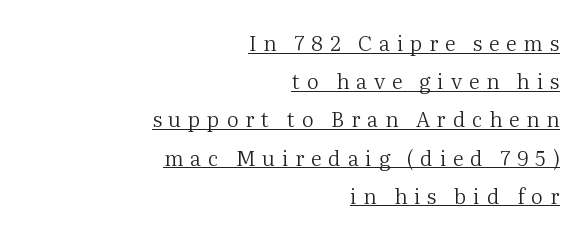
Q: Is the text bold? A: No.
Q: Is the text italic (slanted)? A: No, it is upright.
Q: Is the text underlined? A: Yes.
Q: How is the paragraph aligned? A: Right-aligned.
Q: Is the spacing between letters normal or unusually wide? A: Unusually wide.
